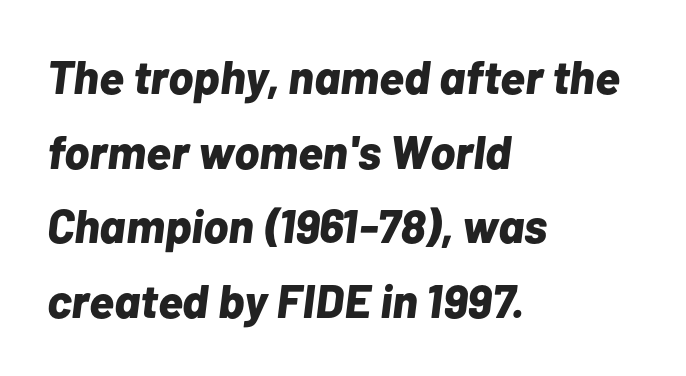
{"italic": "yes", "lean": "right", "slant_degrees": 7, "bold": "yes", "weight": "bold", "width": "normal", "stroke_contrast": "low", "x_height": "medium", "monospaced": "no", "underline": "no", "align": "left", "line_spacing": "normal", "line_spacing_ratio": 1.59, "letter_spacing": "normal", "letter_spacing_em": 0.0, "glyph_px": 47}
